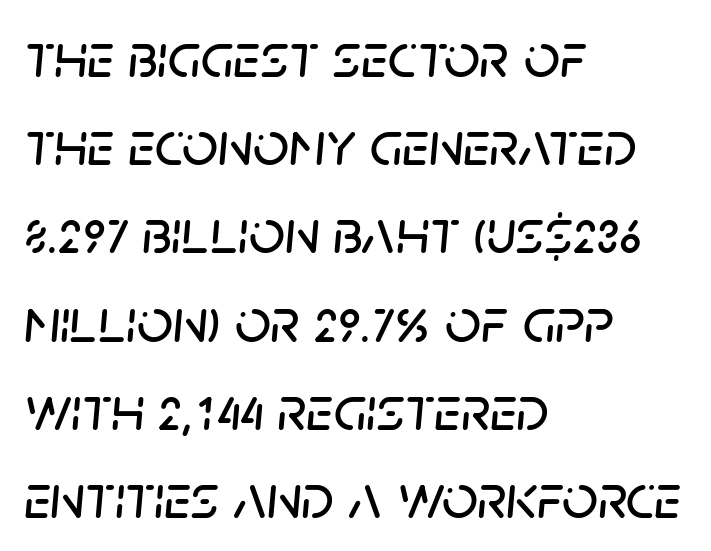
Glyph-to-glyph distance matches everyday printed text. The rendering uses natural spacing where letterforms have individual widths. The baseline area is clear. Does the leading feel generous? No, just average. It's the slanting kind of type.
